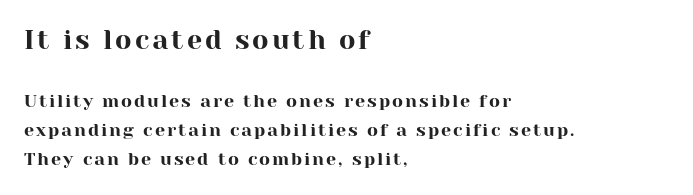
Compared with typical paragraphs, the rows here are spaced about the same. It's the straight-up-and-down kind of type. Compared with a centered layout, this one pins lines to the left instead. Scale decreases going downward across the two blocks. Underline: absent.
